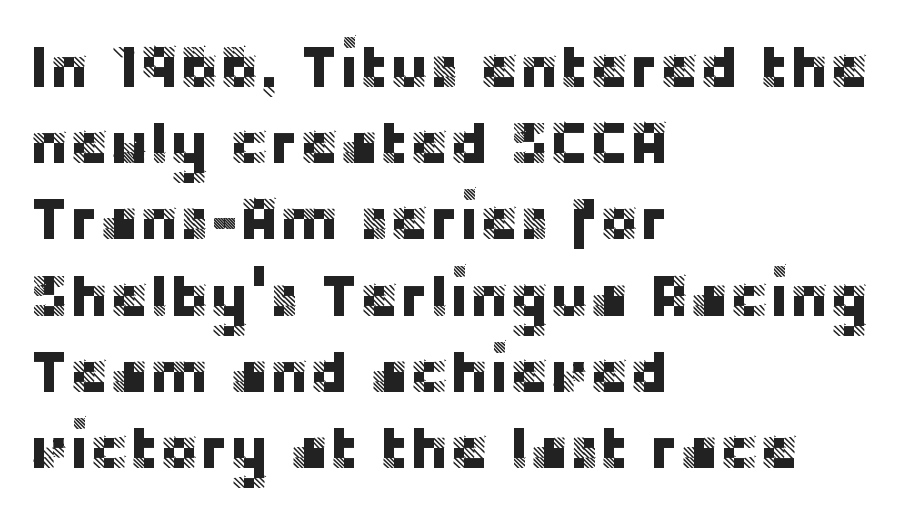
The image shows 60 px sans-serif type, upright; set left-aligned, normal line spacing (1.27x), normal letter spacing, not underlined; low stroke contrast and a large x-height.
